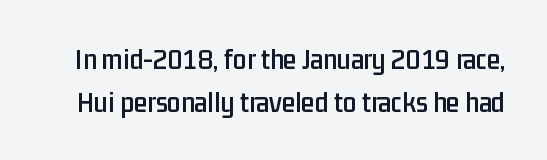
The rendering uses natural spacing where letterforms have individual widths. Type style note: lacks serifs. Every character sits straight up, as roman type does. Look at the tracking — it's just the regular setting, nothing added.
